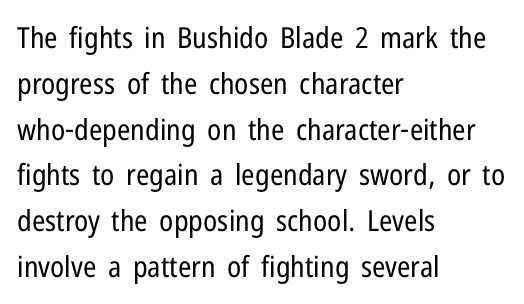
Caption: multi-line text, flush left, ragged right. This rendering features lettering with no underline. The line-height multiplier appears to be the usual default. Observe the ordinary spacing: letters are neighbours, not strangers. The weight would be labelled regular, book, light, or lighter still.
